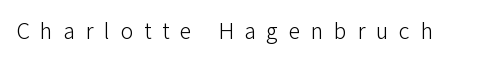
Q: Is the text bold? A: No.
Q: Is the text italic (slanted)? A: No, it is upright.
Q: Is the text underlined? A: No.
Q: Is the spacing between letters normal or unusually wide? A: Unusually wide.
